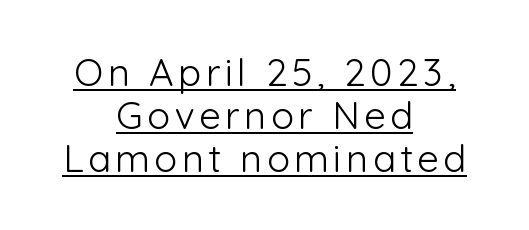
Does the leading feel generous? Not at all — it's pinched. This is sans-serif lettering, the kind often seen on screens and signage. Glance below the letters and you will spot a drawn line. Notice how the passage keeps no hard edge, just a central spine. No extra ink here — the face is not bold.
